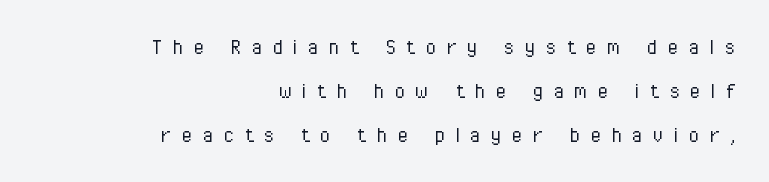
{"italic": "no", "bold": "no", "underline": "no", "align": "right", "line_spacing_ratio": 1.84, "letter_spacing": "wide", "letter_spacing_em": 0.43, "glyph_px": 24}
